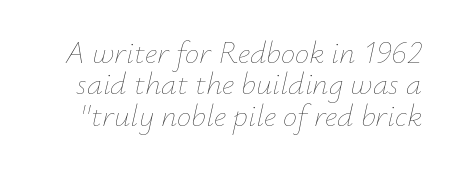
{"italic": "yes", "lean": "right", "slant_degrees": 12, "bold": "no", "weight": "thin", "width": "normal", "stroke_contrast": "low", "x_height": "small", "monospaced": "no", "underline": "no", "line_spacing": "tight", "line_spacing_ratio": 0.98, "letter_spacing": "normal", "letter_spacing_em": 0.0, "glyph_px": 32}
